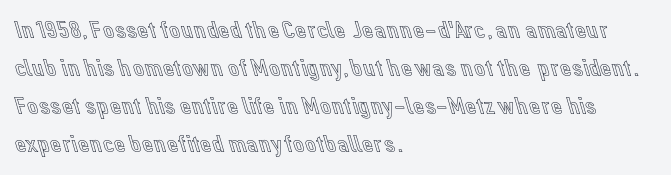
The image shows 25 px text type; set left-aligned, normal line spacing (1.52x), normal letter spacing, not underlined.
